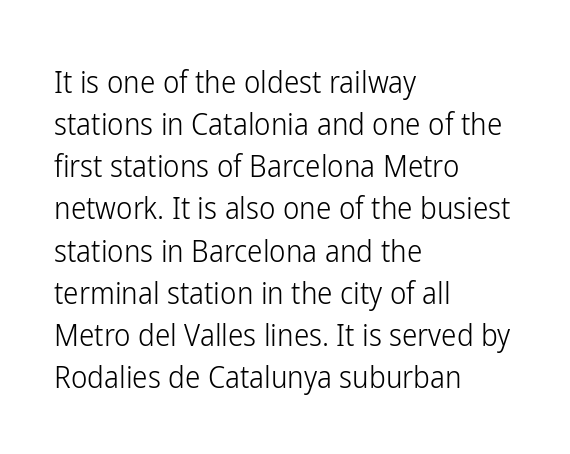
The image shows 31 px light, condensed sans-serif type, upright; set left-aligned, normal line spacing (1.36x), normal letter spacing, not underlined; low stroke contrast and a medium x-height.
